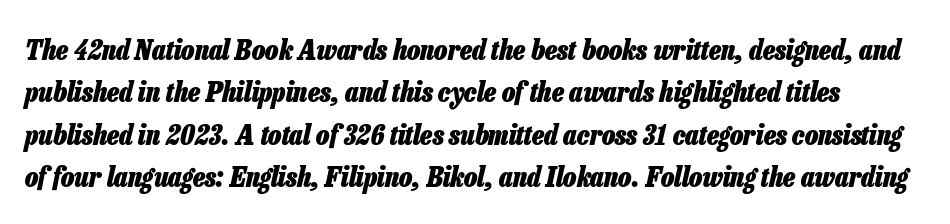
The image shows 28 px heavy, condensed type, italic (leaning right); set normal line spacing (1.51x), normal letter spacing, not underlined; low stroke contrast and a medium x-height.
